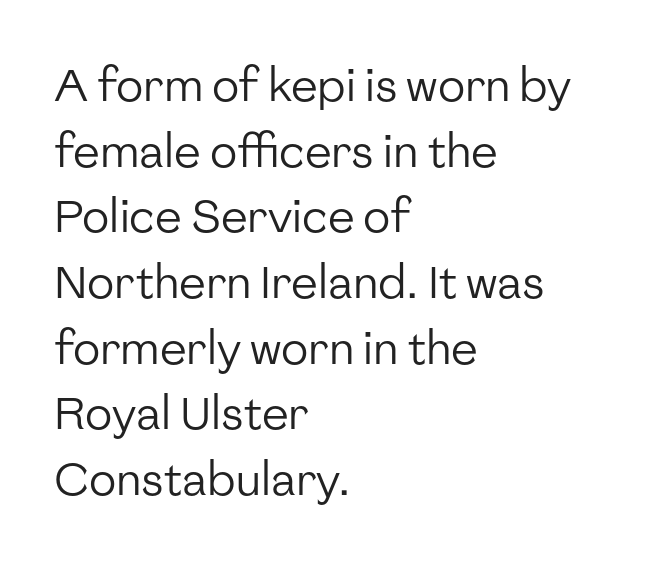
The image shows 45 px regular-weight sans-serif type, upright; set left-aligned, normal line spacing (1.46x), normal letter spacing, not underlined; low stroke contrast and a medium x-height.
